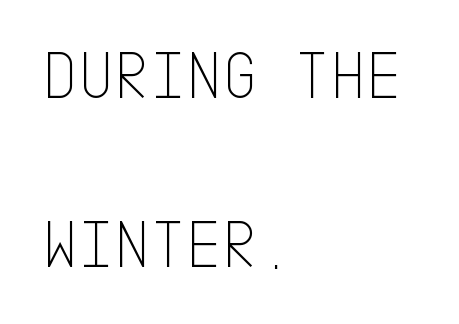
{"serif": "no", "italic": "no", "bold": "no", "weight": "thin", "width": "condensed", "stroke_contrast": "low", "x_height": "large", "underline": "no", "align": "left", "line_spacing": "loose", "line_spacing_ratio": 2.45, "letter_spacing": "normal", "letter_spacing_em": 0.0, "glyph_px": 69}
